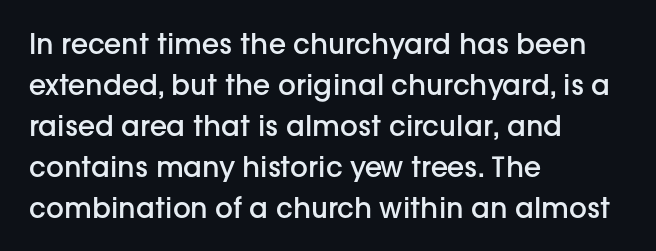
Bold? Not quite — semibold, heavier than regular but stopping short. This rendering features lettering with no underline. How are the letters spaced? Ordinarily, with no added tracking. Leading matches the norm, producing a regular column. You could not count columns in this text — the font is proportionally spaced. These lines are set flush left with a ragged right edge.
